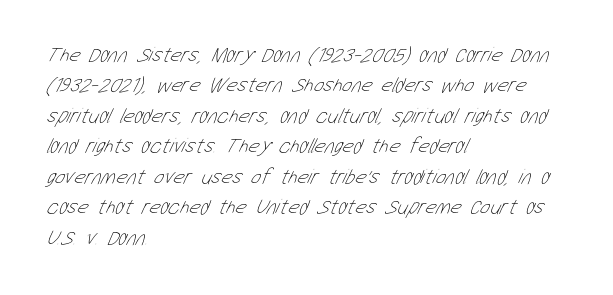
In terms of leading, this rendering sits right in the middle. The gaps between neighbouring characters are ordinary and unremarkable. Does the copy run flush right? No — it runs flush left. Anything drawn beneath the words? Only blank space. A light-to-regular cut is what we see here.
